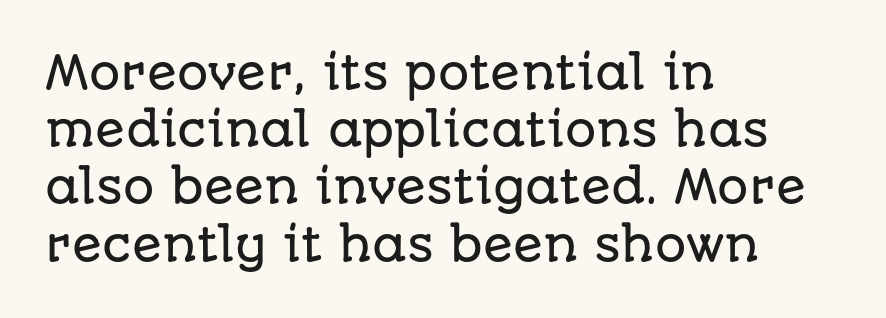
Short note: letters normally spaced. Proportional: the letters do not fall into vertical columns. Ascenders rise straight up at ninety degrees. Evenly set lines give the paragraph a standard silhouette. Look at the bottom of the vertical strokes: they stop flat, with no serifs. Descenders hang freely into open space.
